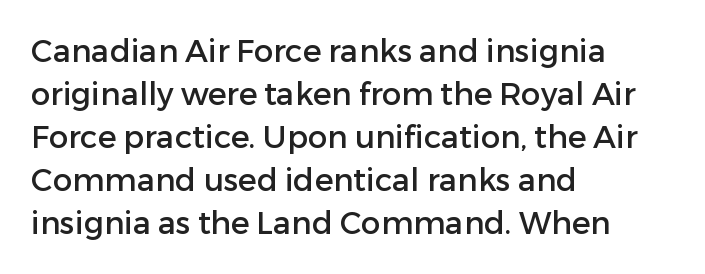
{"serif": "no", "italic": "no", "width": "normal", "stroke_contrast": "low", "x_height": "medium", "monospaced": "no", "underline": "no", "align": "left", "line_spacing": "normal", "line_spacing_ratio": 1.39, "letter_spacing": "normal", "letter_spacing_em": 0.0, "glyph_px": 31}
